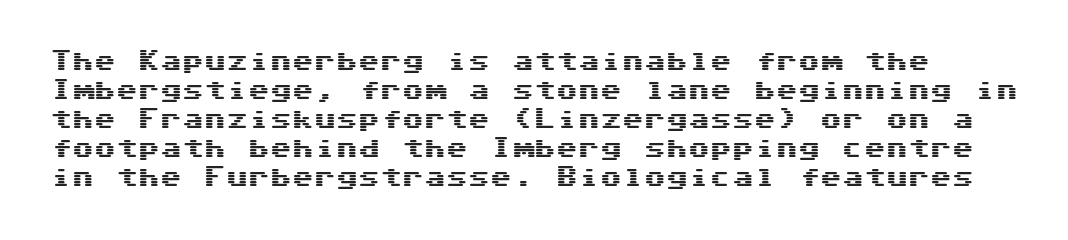
{"italic": "no", "underline": "no", "line_spacing": "normal", "line_spacing_ratio": 1.32, "letter_spacing": "normal", "letter_spacing_em": 0.0, "glyph_px": 22}
